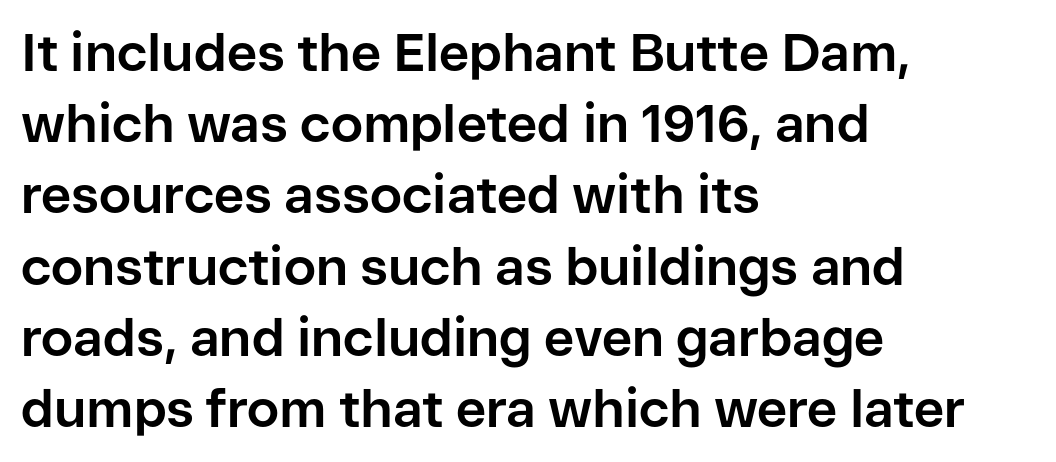
The lettering holds an erect, upright posture throughout. No extra tracking has been applied to these lines. Look at the bottom of the vertical strokes: they stop flat, with no serifs. Lines of text with bare space underneath. Where is the straight margin? On the left. Its strokes are broad and dark, the hallmark of bold type.
